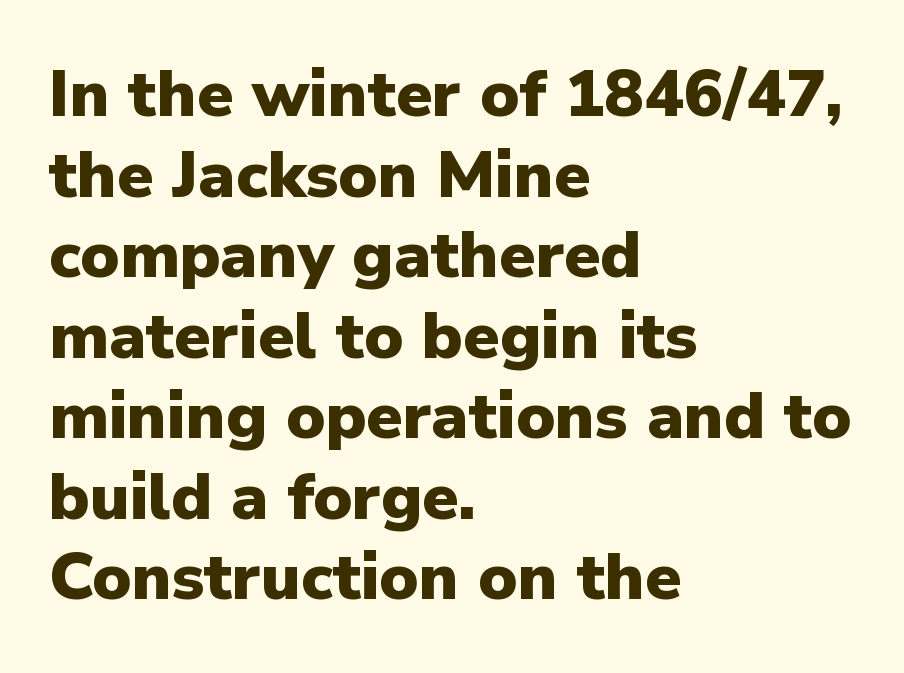
Q: Is the text bold? A: Yes.
Q: Is the text italic (slanted)? A: No, it is upright.
Q: Is the typeface a serif or a sans-serif typeface? A: Sans-serif.
Q: Is the text underlined? A: No.
Q: How is the paragraph aligned? A: Left-aligned.
Q: Is the spacing between letters normal or unusually wide? A: Normal.
Q: Width (condensed, normal, or wide)? A: Normal.
Q: Stroke contrast? A: Low.
Q: x-height? A: Medium.
Q: Monospaced? A: No.
